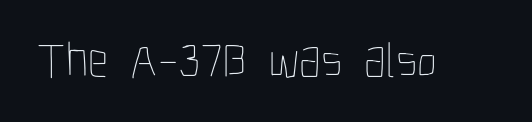
The image shows 50 px thin, condensed type, upright; set normal letter spacing, not underlined; low stroke contrast and a medium x-height.
